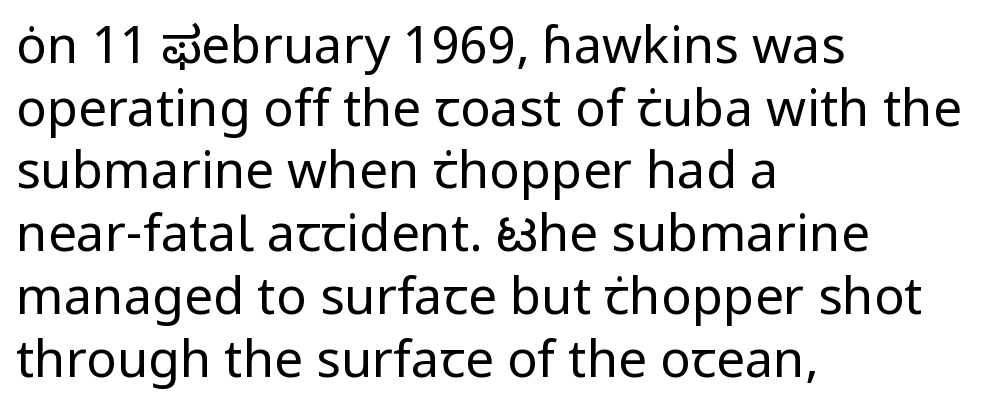
The image shows 51 px regular-weight sans-serif type, upright; set left-aligned, line spacing 1.23x, normal letter spacing, not underlined; low stroke contrast and a medium x-height.
